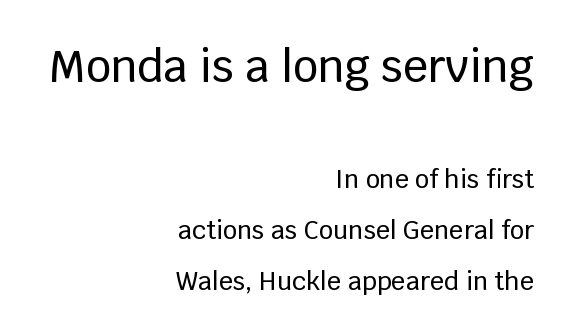
{"serif": "no", "italic": "no", "width": "normal", "stroke_contrast": "low", "x_height": "large", "monospaced": "no", "underline": "no", "align": "right", "line_spacing": "loose", "line_spacing_ratio": 2.04, "letter_spacing": "normal", "letter_spacing_em": 0.0, "larger_block": "first", "size_ratio": 1.76, "glyph_px": 44}
